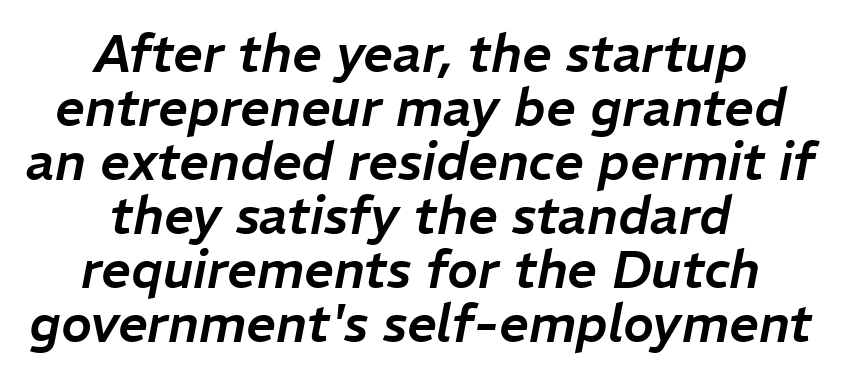
Q: Is the text italic (slanted)? A: Yes, it leans right by about 11 degrees.
Q: Is the text underlined? A: No.
Q: How is the paragraph aligned? A: Centered.
Q: Is the spacing between letters normal or unusually wide? A: Normal.
Q: Is the spacing between lines tight, normal or loose? A: Tight.
Q: Width (condensed, normal, or wide)? A: Normal.
Q: Stroke contrast? A: Low.
Q: x-height? A: Medium.
Q: Monospaced? A: No.
